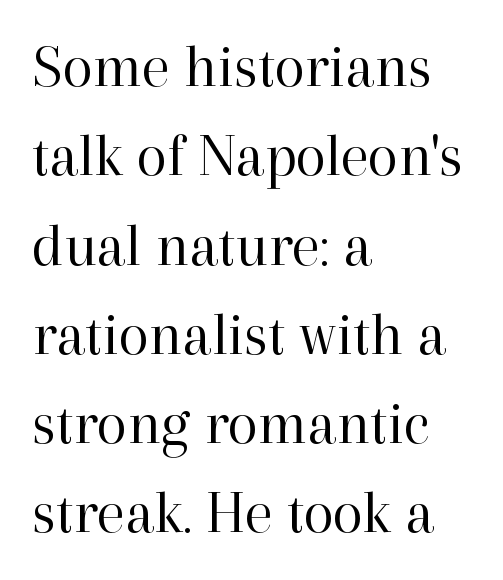
The image shows 62 px regular-weight serif type, upright; set left-aligned, normal line spacing (1.44x), normal letter spacing, not underlined; high stroke contrast and a medium x-height.
